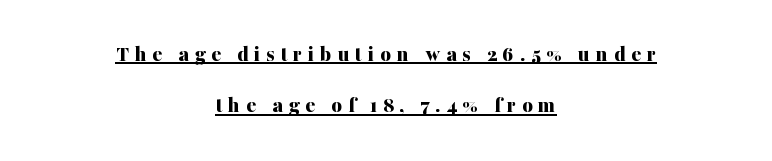
{"italic": "no", "bold": "yes", "underline": "yes", "align": "center", "line_spacing": "loose", "line_spacing_ratio": 2.23, "letter_spacing": "wide", "letter_spacing_em": 0.25, "glyph_px": 23}
